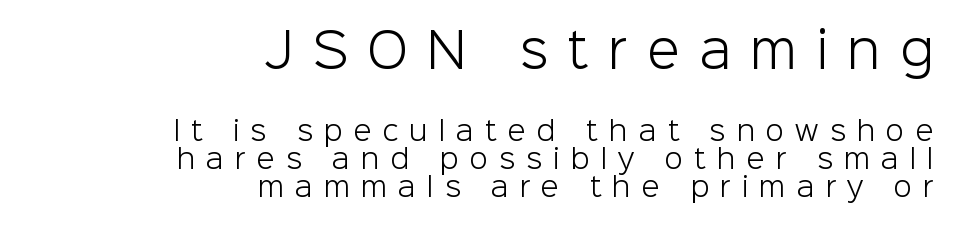
Observe the absence of serifs on each vertical stroke in this sample. Summary of vertical rhythm: compact, with narrow interline spacing. Short and long lines alike share a common ending point at right. Compare the two chunks: the upper has the greater cap height. The horizontal fit of the characters is loose and conspicuously gappy.
